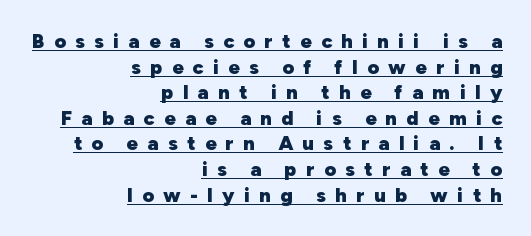
The axis of the letterforms is exactly vertical. In terms of weight, the rendering is a true, heavy bold. Notice how the passage keeps a crisp vertical edge on the right only. Summary of vertical rhythm: regular, with standard interline spacing.
